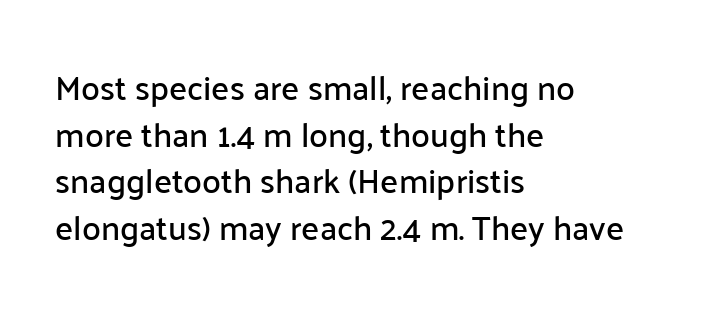
{"serif": "no", "italic": "no", "width": "normal", "stroke_contrast": "low", "x_height": "medium", "monospaced": "no", "underline": "no", "align": "left", "line_spacing": "normal", "line_spacing_ratio": 1.37, "letter_spacing": "normal", "letter_spacing_em": 0.0, "glyph_px": 34}
